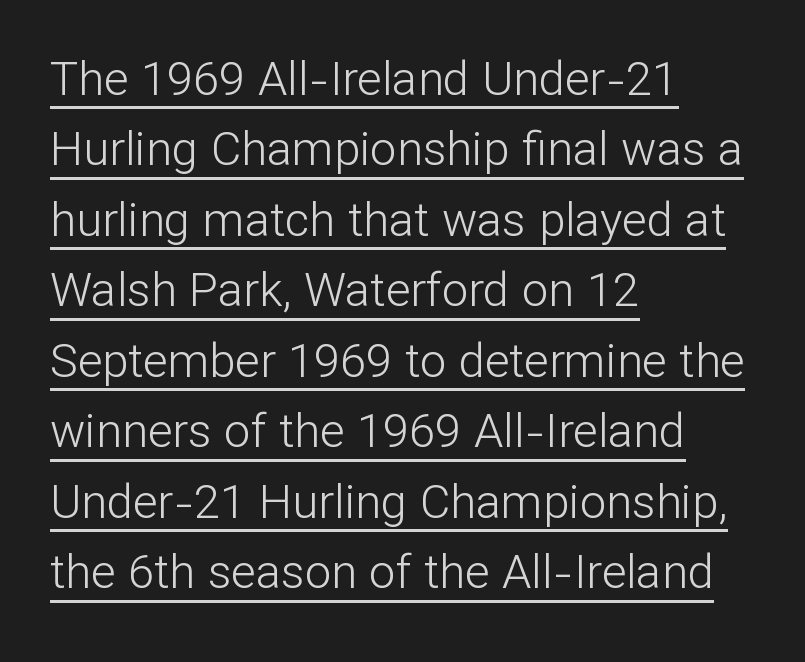
{"serif": "no", "italic": "no", "bold": "no", "weight": "light", "width": "normal", "stroke_contrast": "low", "x_height": "medium", "monospaced": "no", "underline": "yes", "align": "left", "line_spacing": "normal", "line_spacing_ratio": 1.5, "letter_spacing": "normal", "letter_spacing_em": 0.0, "glyph_px": 47}
